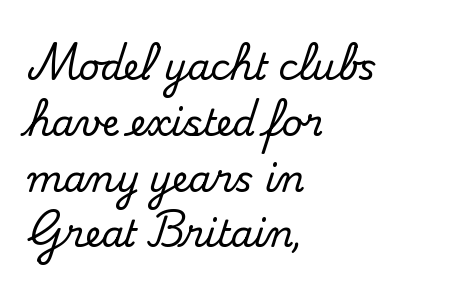
These lines stack with their left ends in a neat column. One glance says typical: line gaps are just what's usual. The space directly below the letters is spotless. The rendering keeps characters at their native spacing.
